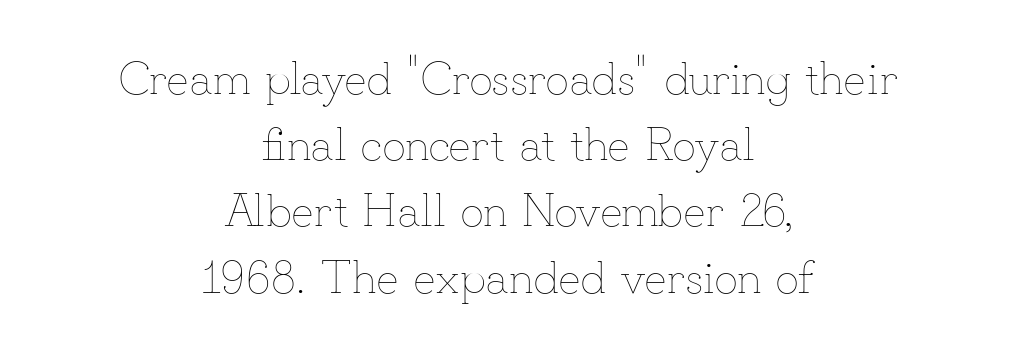
A student would call this center alignment; a typographer would say set centered. Decoration check: the copy has no underline. Is the type heavy? It reads as light-to-regular instead. The letters sit at their default tracking, neither squeezed nor spread. Proportional: the letters do not fall into vertical columns.
